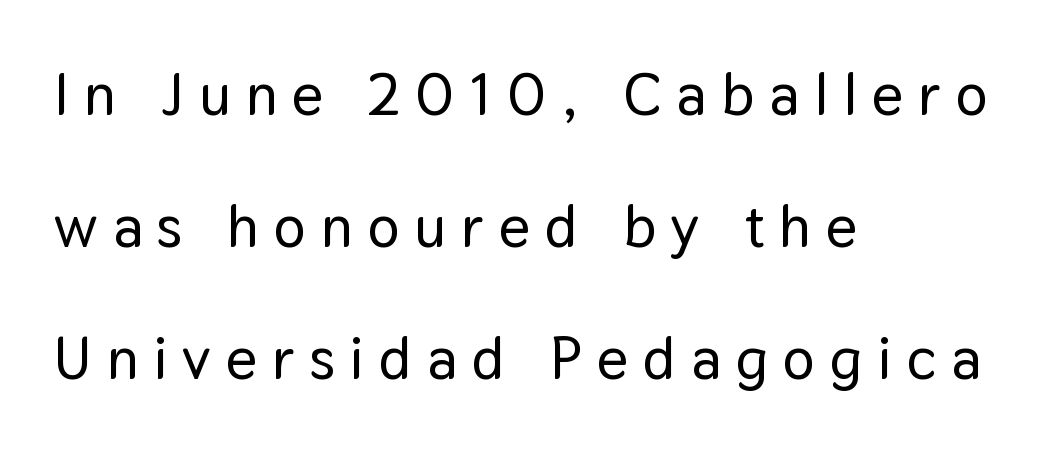
{"serif": "no", "italic": "no", "width": "normal", "stroke_contrast": "low", "x_height": "medium", "monospaced": "no", "underline": "no", "align": "left", "line_spacing": "loose", "line_spacing_ratio": 2.2, "letter_spacing": "wide", "letter_spacing_em": 0.25, "glyph_px": 60}
